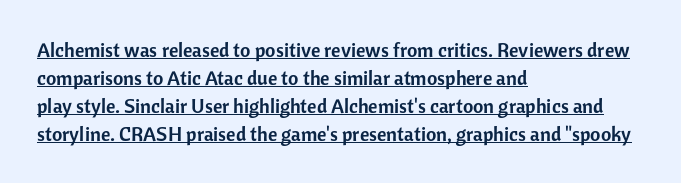
Reading down the block, your eye returns to a fixed left position each line. The letters stand upright; this is a roman face. Normally led — the rows are evenly, conventionally spaced. Spacing between characters is what you'd get straight out of the box.
